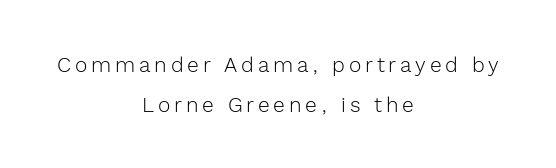
The typography opts for an upright posture over an oblique one. The foot of each line stays bare and open. The letters look calm and open, with moderate or lighter stems. Does the copy run flush right? No — it is centered line by line.
